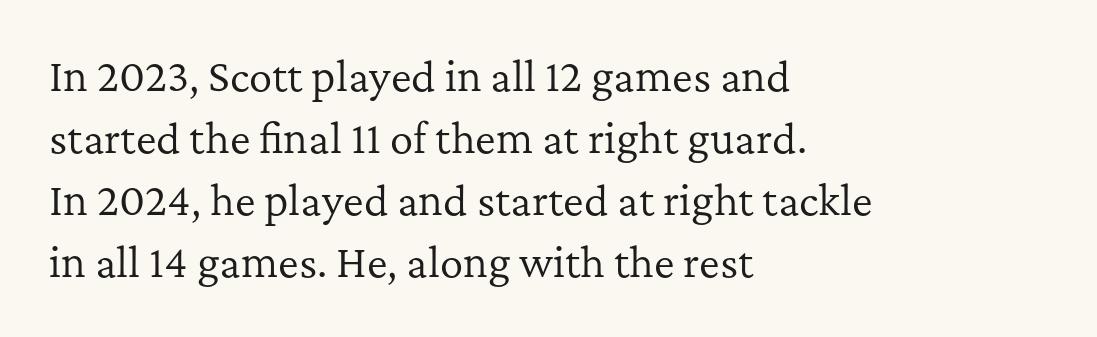
Is this a fixed-width face? No — the glyphs have proportional, varying widths. Vertical strokes here are truly vertical. A student would call this left alignment; a typographer would say flush left, rag right. Weight: regular or lighter. Any mark beneath the type? The region is blank. These lines sit exactly where default settings would place them.
